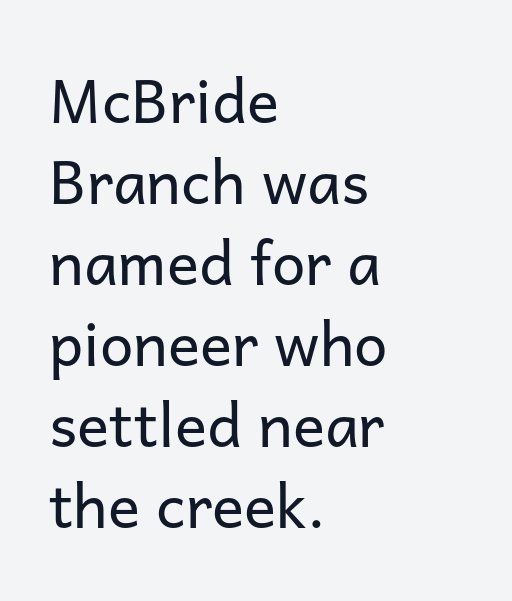
The image shows 60 px regular-weight sans-serif type, upright; set left-aligned, normal line spacing (1.35x), normal letter spacing, not underlined; low stroke contrast and a medium x-height.
